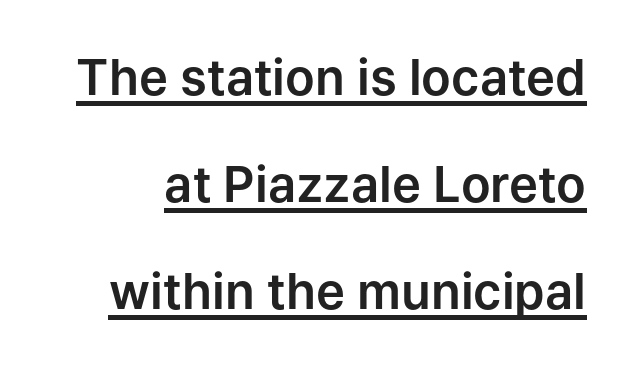
{"serif": "no", "italic": "no", "width": "normal", "stroke_contrast": "low", "x_height": "medium", "monospaced": "no", "underline": "yes", "line_spacing": "loose", "line_spacing_ratio": 2.18, "letter_spacing": "normal", "letter_spacing_em": 0.0, "glyph_px": 49}
